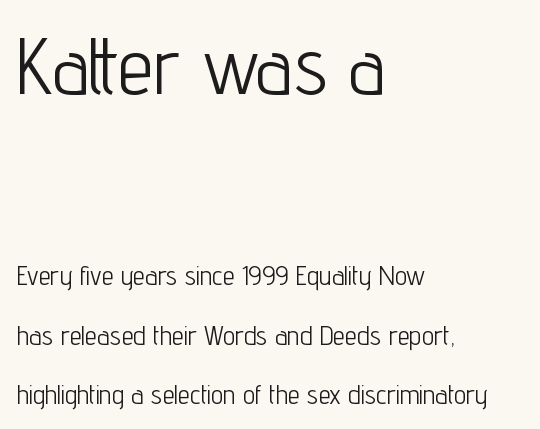
Interline gaps are noticeably wide in this sample. A clean baseline with only descenders dipping below it. When letters stand straight like this, we call the style roman or upright. Each letter keeps its own natural width here, so spacing adapts to shape.
